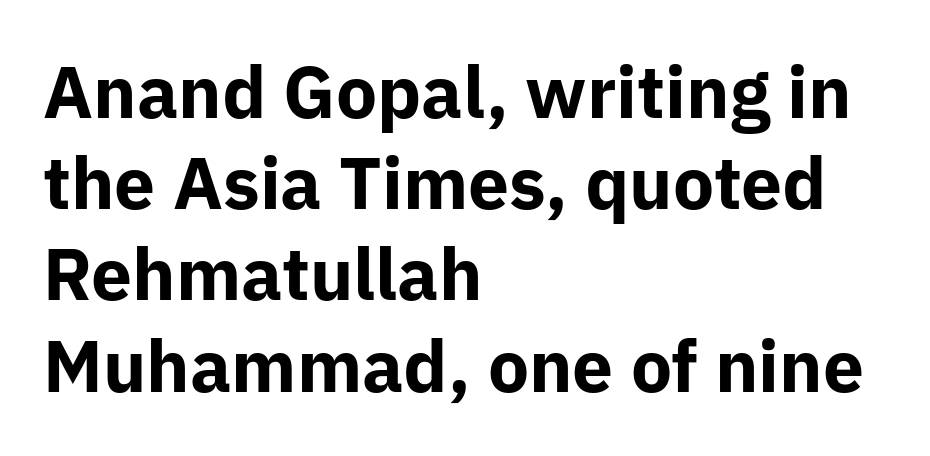
The image shows 73 px bold sans-serif type, upright; set left-aligned, normal line spacing (1.25x), normal letter spacing, not underlined; low stroke contrast and a medium x-height.
